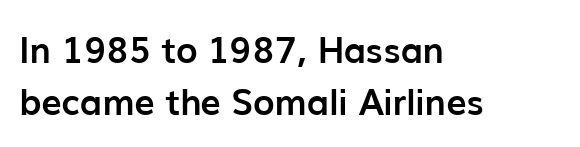
{"serif": "no", "italic": "no", "bold": "yes", "weight": "semibold", "width": "normal", "stroke_contrast": "low", "x_height": "medium", "monospaced": "no", "underline": "no", "align": "left", "line_spacing": "normal", "line_spacing_ratio": 1.45, "letter_spacing": "normal", "letter_spacing_em": 0.0, "glyph_px": 36}
